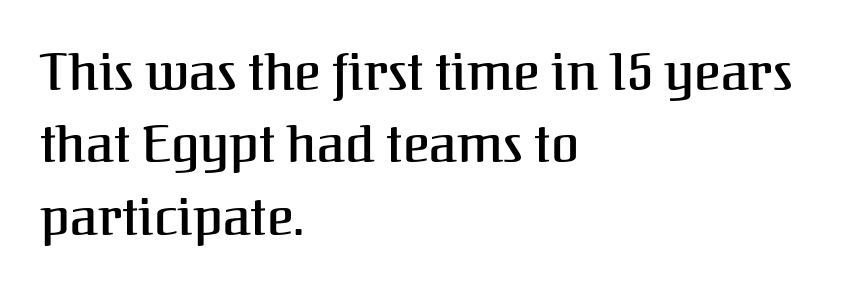
The image shows 51 px serif type, upright; set left-aligned, normal line spacing (1.42x), normal letter spacing, not underlined; medium stroke contrast and a medium x-height.
